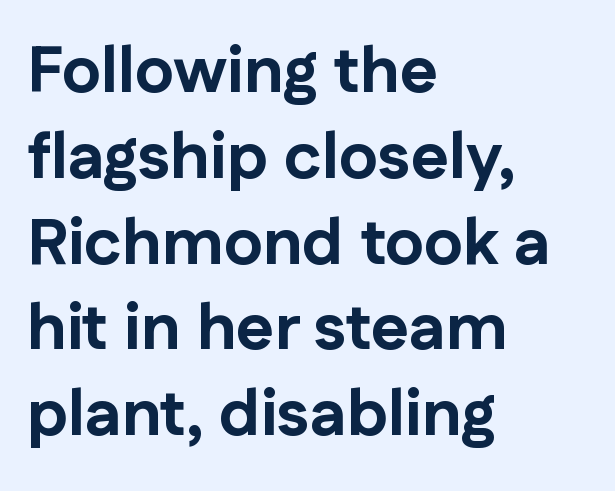
Q: Is the text bold? A: Yes.
Q: Is the text italic (slanted)? A: No, it is upright.
Q: Is the typeface a serif or a sans-serif typeface? A: Sans-serif.
Q: Is the text underlined? A: No.
Q: How is the paragraph aligned? A: Left-aligned.
Q: Is the spacing between letters normal or unusually wide? A: Normal.
Q: Is the spacing between lines tight, normal or loose? A: Normal.
Q: Width (condensed, normal, or wide)? A: Normal.
Q: Stroke contrast? A: Low.
Q: x-height? A: Medium.
Q: Monospaced? A: No.
